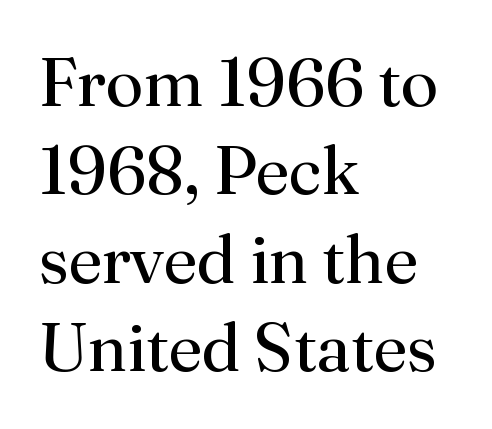
The image shows 68 px regular-weight serif type, upright; set left-aligned, normal line spacing (1.3x), normal letter spacing, not underlined; medium stroke contrast and a small x-height.
